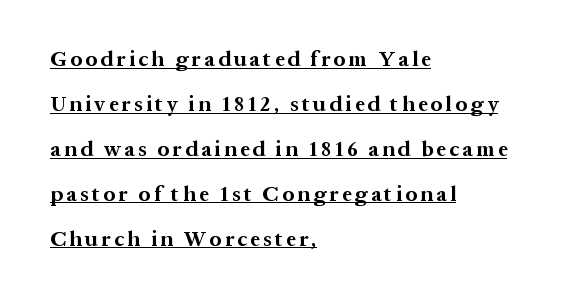
Bold? Absolutely — the strokes are thick and heavy. How would I describe the line gaps? Wide and relaxed. Alignment: flush left. In designer terms, the underline attribute is active on this setting. Unlike italic type, these characters show no tilt at all.
